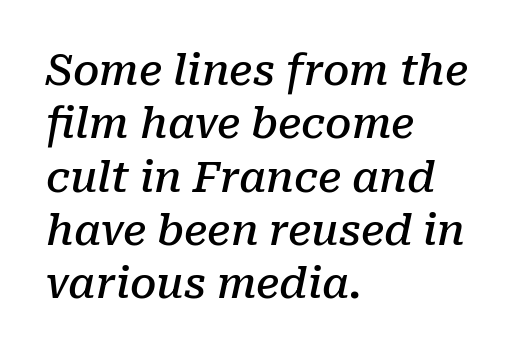
Q: Is the text bold? A: Semi-bold.
Q: Is the text italic (slanted)? A: Yes, it leans right by about 10 degrees.
Q: Is the typeface a serif or a sans-serif typeface? A: Serif.
Q: Is the text underlined? A: No.
Q: How is the paragraph aligned? A: Left-aligned.
Q: Is the spacing between letters normal or unusually wide? A: Normal.
Q: Is the spacing between lines tight, normal or loose? A: Normal.
Q: Width (condensed, normal, or wide)? A: Normal.
Q: Stroke contrast? A: Low.
Q: x-height? A: Medium.
Q: Monospaced? A: No.
